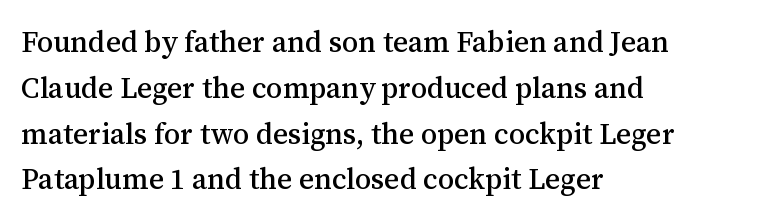
Q: Is the text italic (slanted)? A: No, it is upright.
Q: Is the typeface a serif or a sans-serif typeface? A: Serif.
Q: Is the text underlined? A: No.
Q: How is the paragraph aligned? A: Left-aligned.
Q: Is the spacing between letters normal or unusually wide? A: Normal.
Q: Is the spacing between lines tight, normal or loose? A: Normal.
Q: Width (condensed, normal, or wide)? A: Normal.
Q: Stroke contrast? A: Medium.
Q: x-height? A: Medium.
Q: Monospaced? A: No.
